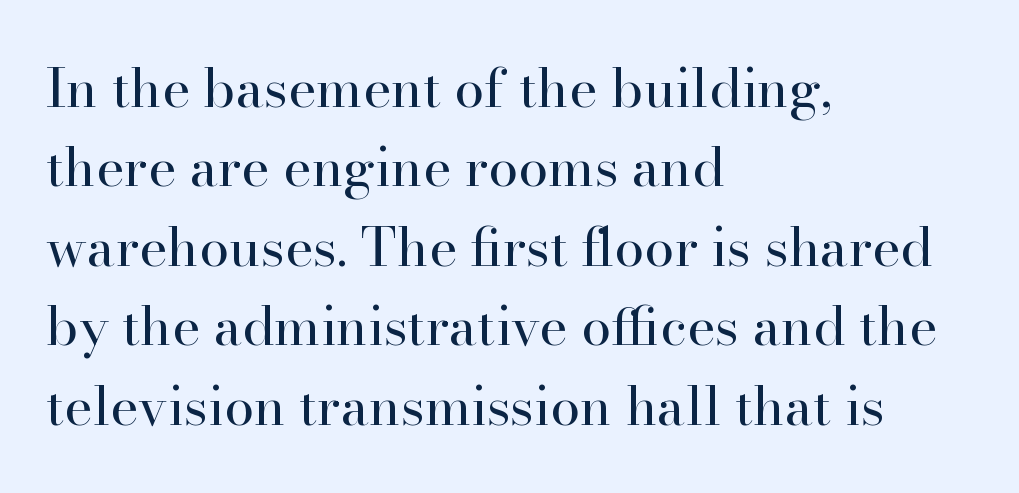
Vertical stems look standard width or narrower in stroke. Each new line begins a customary step beneath the previous one. Which margin do the lines hug? The left one — the right edge is uneven. The face used here is seriffed, in the tradition of book romans. Glyph-to-glyph distance matches everyday printed text. Just letters on the line, the space beneath them empty.
